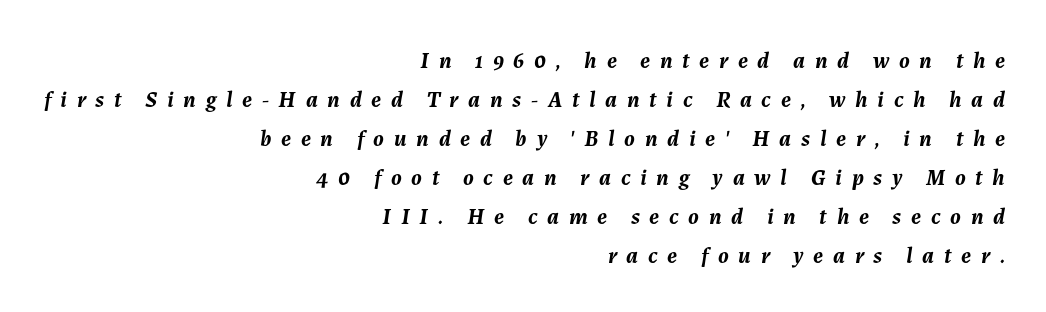
Line ends are locked; line starts wander. Students, observe: this is what conventionally led text looks like. Typesetter's note: full bold, strokes at maximum text heaviness. The letterforms stand isolated, each surrounded by extra space.
